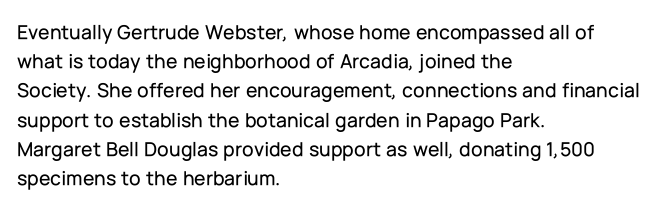
Each word holds together tightly as a unit, with standard inter-letter gaps. Left-aligned paragraph, ragged on the right. The vertical gap from one line to the next is medium. Nope, not italic — everything's standing straight. Check the space under the baseline: it is left empty.
